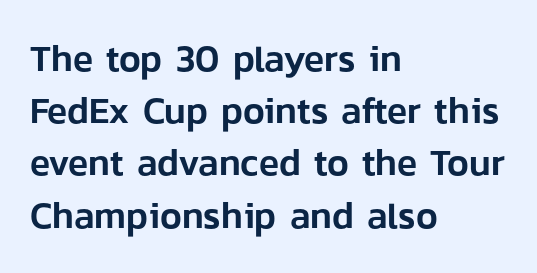
{"serif": "no", "italic": "no", "width": "normal", "stroke_contrast": "low", "x_height": "medium", "monospaced": "no", "underline": "no", "align": "left", "line_spacing": "normal", "line_spacing_ratio": 1.41, "letter_spacing": "normal", "letter_spacing_em": 0.0, "glyph_px": 37}
